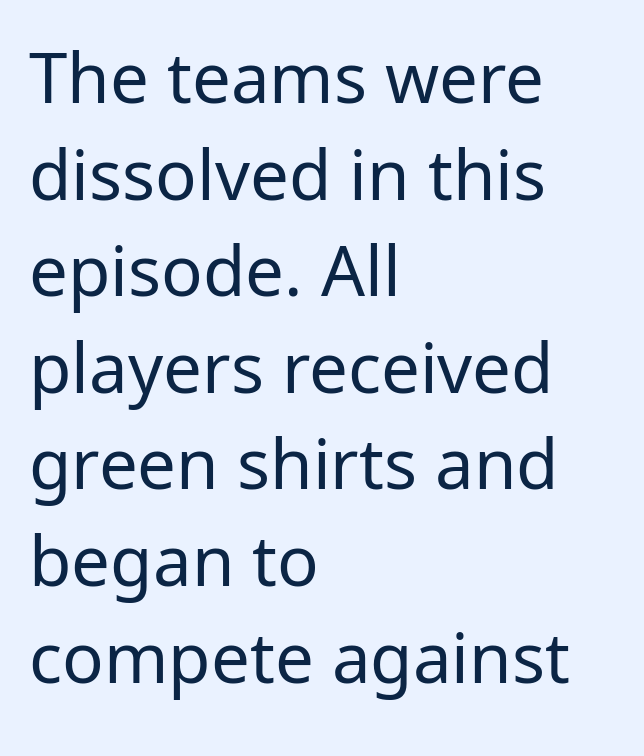
The image shows 69 px regular-weight sans-serif type, upright; set left-aligned, normal line spacing (1.4x), normal letter spacing, not underlined; low stroke contrast and a medium x-height.
